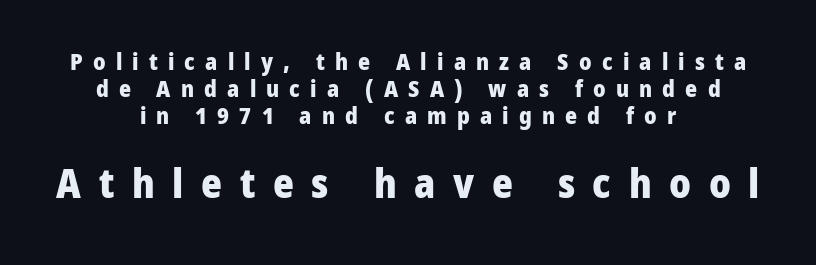
Do the letters lean? They stand straight. Top chunk: small. Bottom chunk: large. The letters advance in unequal steps, a hallmark of proportional type. Emphasis by weight is at full strength: bold.
